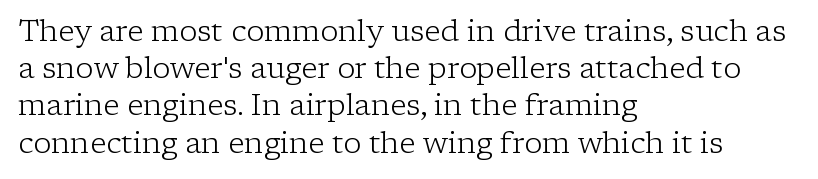
The designer went with a serif here, giving each stem small feet. The strip under each line holds only bare page. The face used here is proportionally spaced, like ordinary book or web type. The ragged edge is on the right, which tells us the setting is flush left. The passage shown is not bold in any degree.
